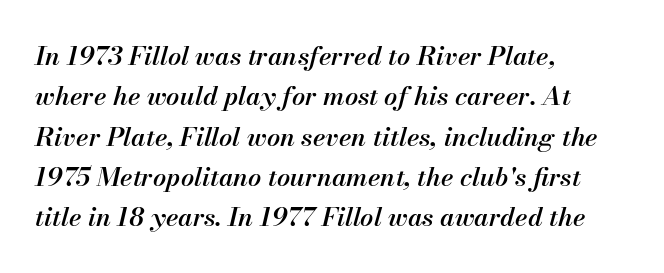
{"italic": "yes", "lean": "right", "slant_degrees": 13, "bold": "semi", "underline": "no", "align": "left", "line_spacing": "normal", "line_spacing_ratio": 1.55, "letter_spacing": "normal", "letter_spacing_em": 0.0, "glyph_px": 26}
